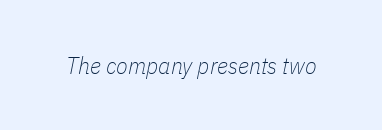
No extra tracking has been applied to these lines. The cut favours lightness, reaching ordinary text weight at its darkest. Is the type slanted? Yes — the strokes lean at a clear angle. Underline: absent.
